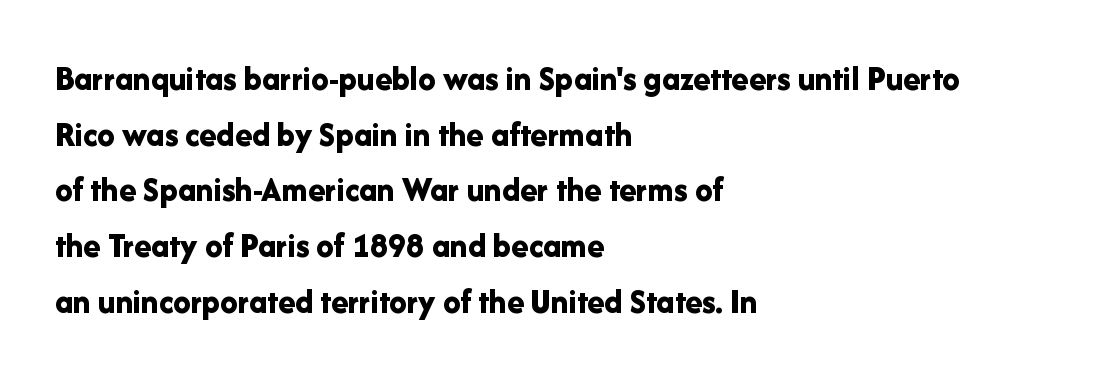
The image shows 35 px bold sans-serif type, upright; set left-aligned, normal line spacing (1.59x), normal letter spacing, not underlined; low stroke contrast and a medium x-height.
